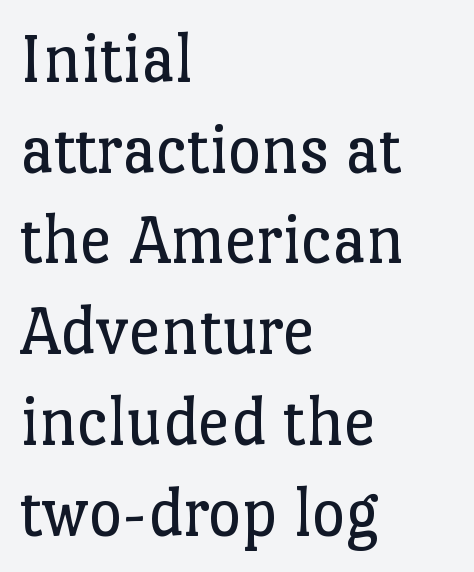
Regarding serifs, this sample has them. No extra tracking has been applied to these lines. This sample is left-justified, so line endings fall wherever the words run out. Italic? Not at all — the glyphs are vertical. Heft: none added — not bold.
